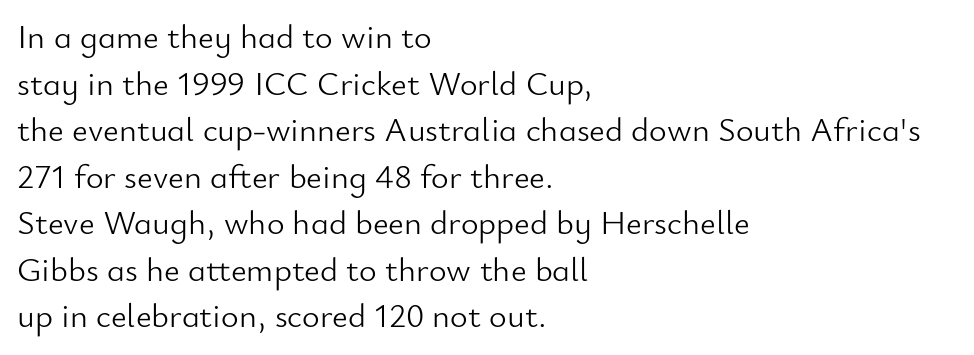
The image shows 34 px light sans-serif type, upright; set left-aligned, normal line spacing (1.37x), normal letter spacing, not underlined; low stroke contrast and a small x-height.
